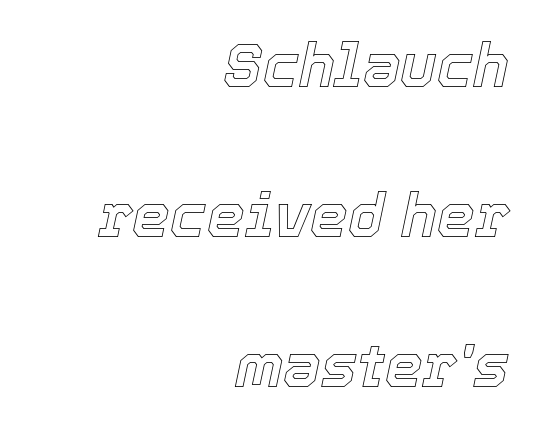
{"italic": "yes", "lean": "right", "slant_degrees": 12, "width": "normal", "x_height": "medium", "monospaced": "no", "underline": "no", "align": "right", "line_spacing": "loose", "line_spacing_ratio": 2.5, "letter_spacing": "normal", "letter_spacing_em": 0.0, "glyph_px": 60}
